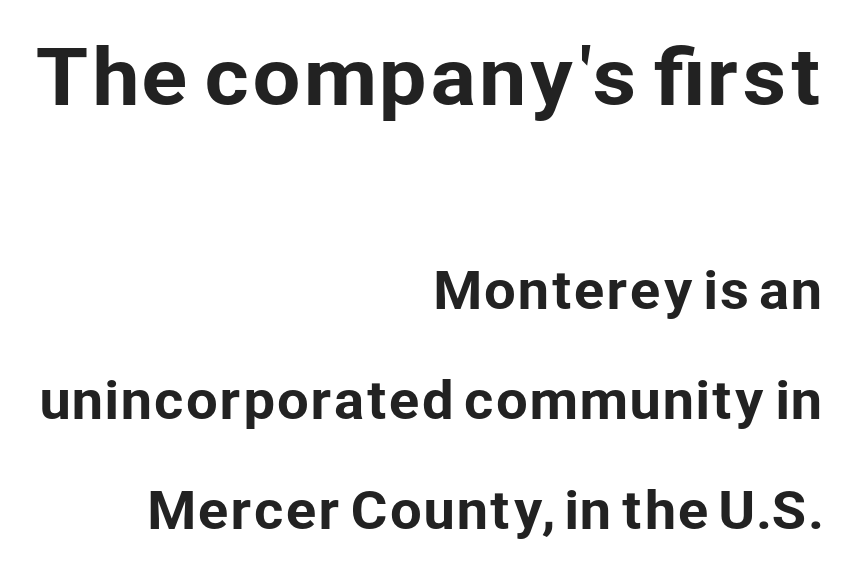
{"serif": "no", "italic": "no", "width": "normal", "stroke_contrast": "low", "x_height": "medium", "monospaced": "no", "underline": "no", "align": "right", "line_spacing": "loose", "line_spacing_ratio": 2.16, "letter_spacing": "normal", "letter_spacing_em": 0.0, "larger_block": "first", "size_ratio": 1.51, "glyph_px": 77}
